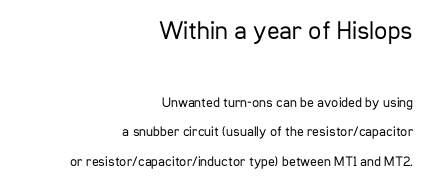
The image shows 26 px text type, upright; set right-aligned, loose line spacing (2.11x), normal letter spacing, not underlined; the first (top) block is 1.86x larger.
